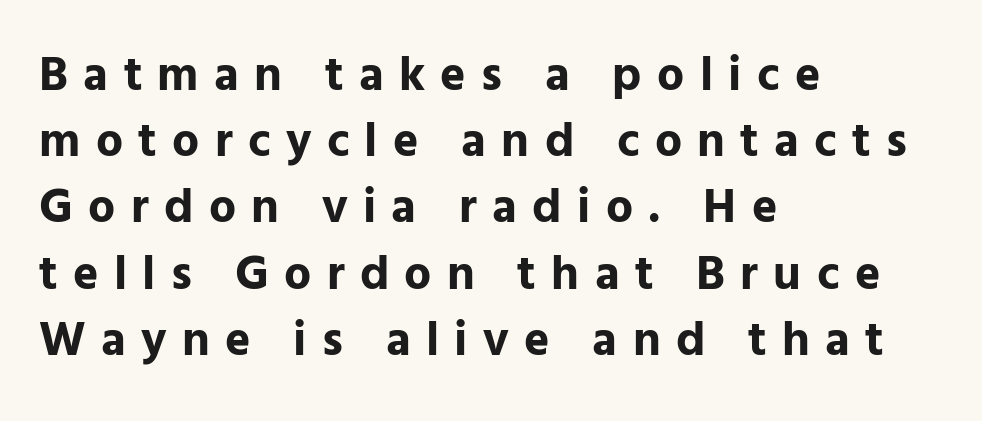
{"serif": "no", "italic": "no", "bold": "yes", "weight": "bold", "width": "normal", "stroke_contrast": "low", "x_height": "medium", "monospaced": "no", "underline": "no", "align": "left", "line_spacing": "normal", "line_spacing_ratio": 1.38, "letter_spacing": "wide", "letter_spacing_em": 0.32, "glyph_px": 48}
